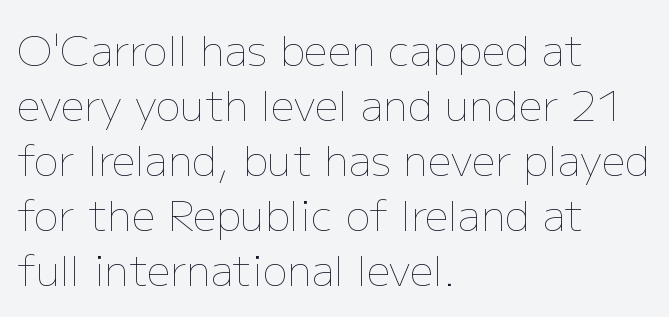
Q: Is the text bold? A: No.
Q: Is the text italic (slanted)? A: No, it is upright.
Q: Is the text underlined? A: No.
Q: How is the paragraph aligned? A: Left-aligned.
Q: Is the spacing between letters normal or unusually wide? A: Normal.
Q: Is the spacing between lines tight, normal or loose? A: Normal.
Q: Width (condensed, normal, or wide)? A: Normal.
Q: Stroke contrast? A: Low.
Q: x-height? A: Medium.
Q: Monospaced? A: No.
